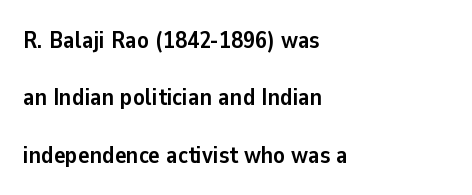
The image shows 24 px bold type, upright; set left-aligned, loose line spacing (2.39x), normal letter spacing, not underlined.
